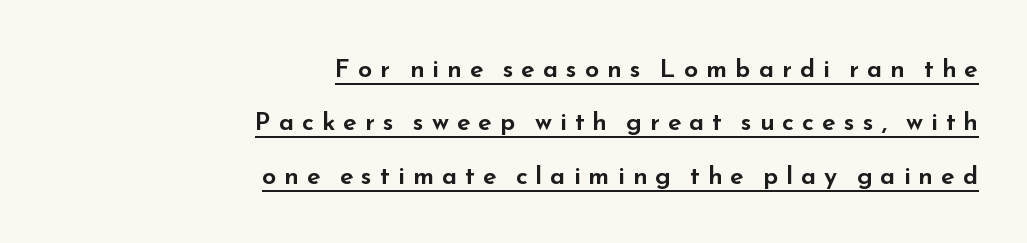
Q: Is the text italic (slanted)? A: No, it is upright.
Q: Is the text underlined? A: Yes.
Q: How is the paragraph aligned? A: Right-aligned.
Q: Is the spacing between letters normal or unusually wide? A: Unusually wide.
Q: Is the spacing between lines tight, normal or loose? A: Loose.
